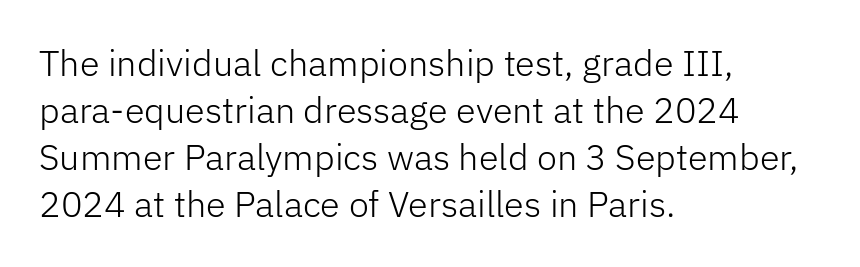
Q: Is the text bold? A: No.
Q: Is the text italic (slanted)? A: No, it is upright.
Q: Is the typeface a serif or a sans-serif typeface? A: Sans-serif.
Q: Is the text underlined? A: No.
Q: How is the paragraph aligned? A: Left-aligned.
Q: Is the spacing between letters normal or unusually wide? A: Normal.
Q: Is the spacing between lines tight, normal or loose? A: Normal.
Q: Width (condensed, normal, or wide)? A: Normal.
Q: Stroke contrast? A: Low.
Q: x-height? A: Medium.
Q: Monospaced? A: No.
